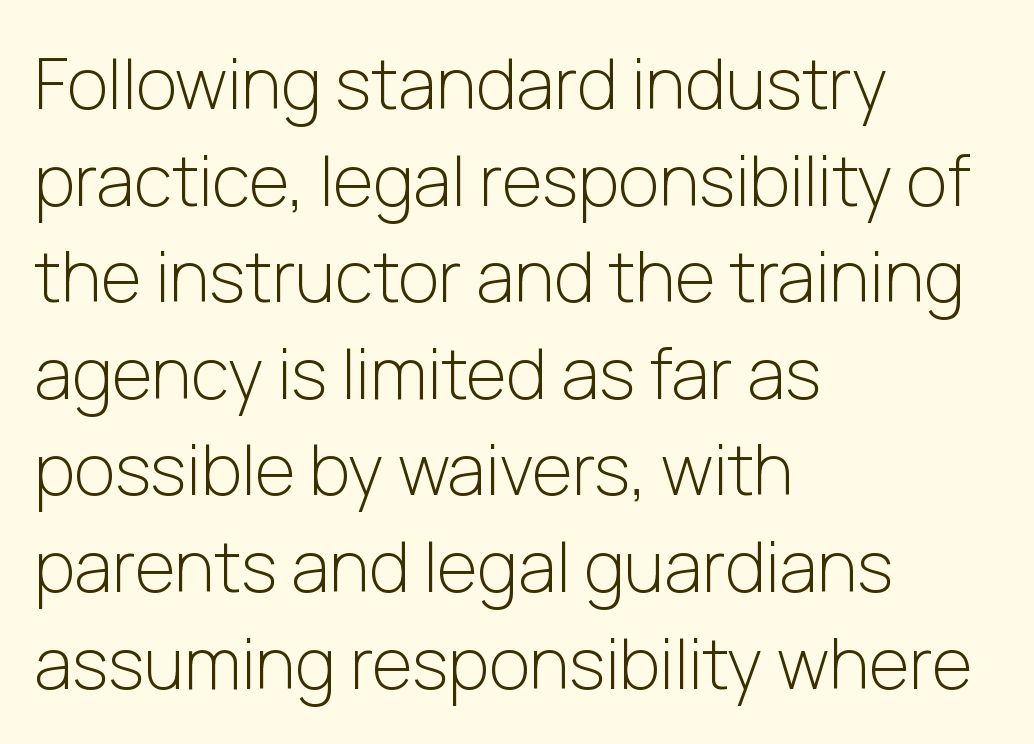
{"serif": "no", "italic": "no", "bold": "no", "weight": "light", "width": "normal", "stroke_contrast": "low", "x_height": "medium", "monospaced": "no", "underline": "no", "align": "left", "line_spacing": "normal", "line_spacing_ratio": 1.38, "letter_spacing": "normal", "letter_spacing_em": 0.0, "glyph_px": 70}
